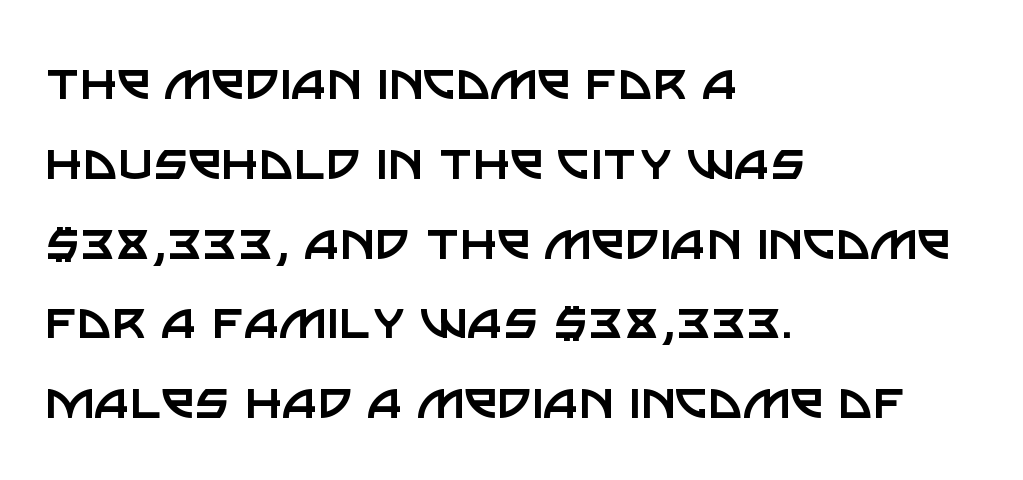
Q: Is the text bold? A: No.
Q: Is the text italic (slanted)? A: No, it is upright.
Q: Is the typeface a serif or a sans-serif typeface? A: Sans-serif.
Q: Is the text underlined? A: No.
Q: How is the paragraph aligned? A: Left-aligned.
Q: Is the spacing between letters normal or unusually wide? A: Normal.
Q: Is the spacing between lines tight, normal or loose? A: Normal.
Q: Width (condensed, normal, or wide)? A: Normal.
Q: Stroke contrast? A: Low.
Q: x-height? A: Large.
Q: Monospaced? A: No.
